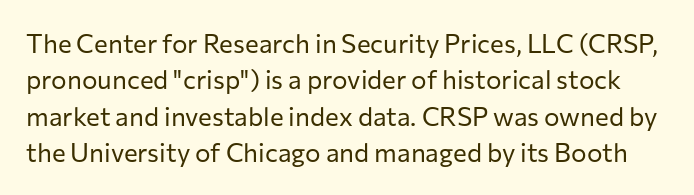
The image shows 26 px text type, upright; set normal line spacing (1.4x), normal letter spacing, not underlined.
